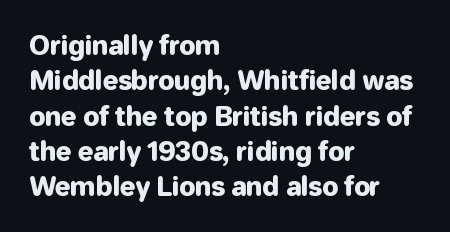
{"italic": "no", "underline": "no", "align": "left", "line_spacing": "normal", "line_spacing_ratio": 1.36, "letter_spacing": "normal", "letter_spacing_em": 0.0, "glyph_px": 26}
